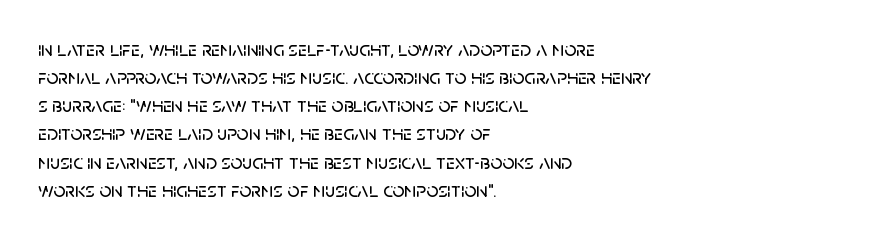
The image shows 21 px text type, upright; set left-aligned, normal line spacing (1.34x), normal letter spacing, not underlined.
